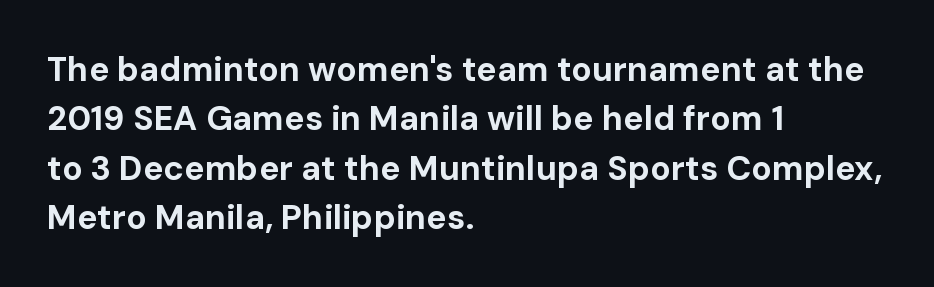
Caption: standard tracking, unaltered. Compared with a centered layout, this one pins lines to the left instead. Type style note: lacks serifs. No word sits above an underline. The rendering uses a bold face; every stroke is thick and dark. Looks like regular typesetting: each glyph gets only the width it needs.
